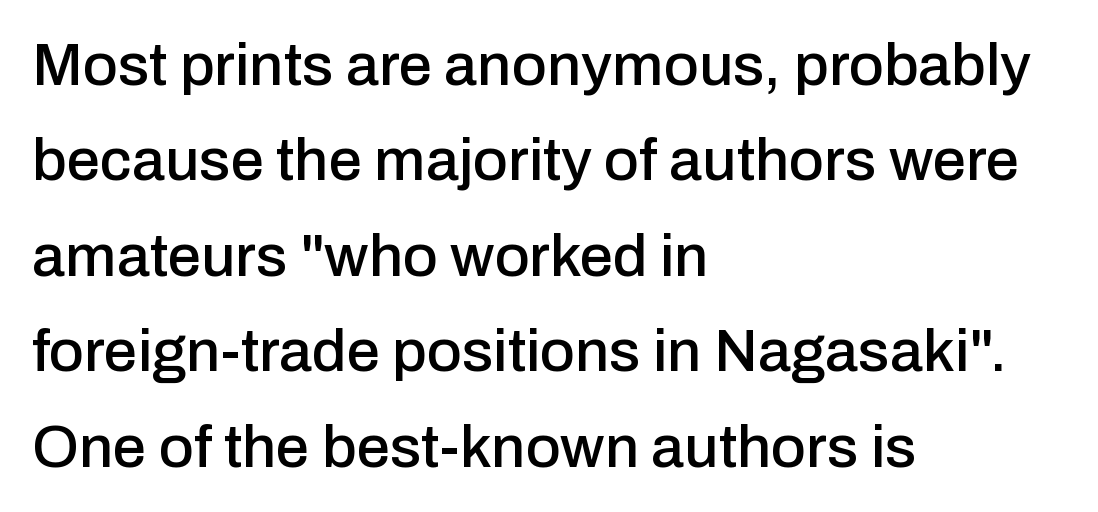
The image shows 60 px sans-serif type, upright; set left-aligned, normal line spacing (1.59x), normal letter spacing, not underlined; low stroke contrast and a medium x-height.
